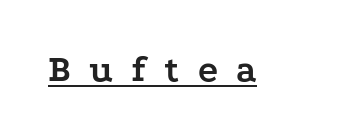
{"serif": "yes", "italic": "no", "bold": "yes", "weight": "semibold", "width": "wide", "stroke_contrast": "low", "x_height": "medium", "monospaced": "no", "underline": "yes", "letter_spacing": "wide", "letter_spacing_em": 0.48, "glyph_px": 38}
